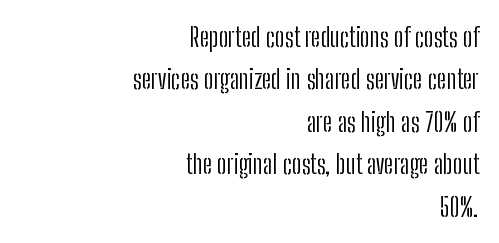
Q: Is the text bold? A: No.
Q: Is the text italic (slanted)? A: No, it is upright.
Q: Is the text underlined? A: No.
Q: How is the paragraph aligned? A: Right-aligned.
Q: Is the spacing between letters normal or unusually wide? A: Normal.
Q: Is the spacing between lines tight, normal or loose? A: Normal.
